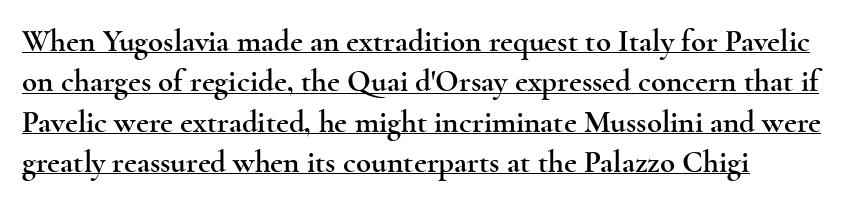
{"serif": "yes", "italic": "no", "width": "wide", "x_height": "small", "monospaced": "no", "underline": "yes", "line_spacing": "normal", "line_spacing_ratio": 1.3, "letter_spacing": "normal", "letter_spacing_em": 0.0, "glyph_px": 31}
